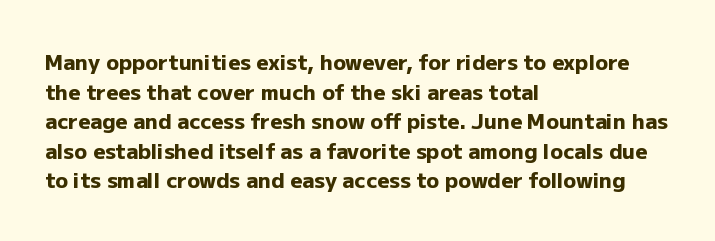
The image shows 21 px bold type, upright; set left-aligned, normal line spacing (1.41x), normal letter spacing, not underlined.
